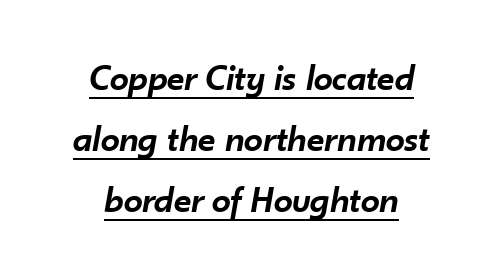
The image shows 38 px semibold type, italic (leaning right); set centered, normal line spacing (1.61x), normal letter spacing, underlined; low stroke contrast and a small x-height.
